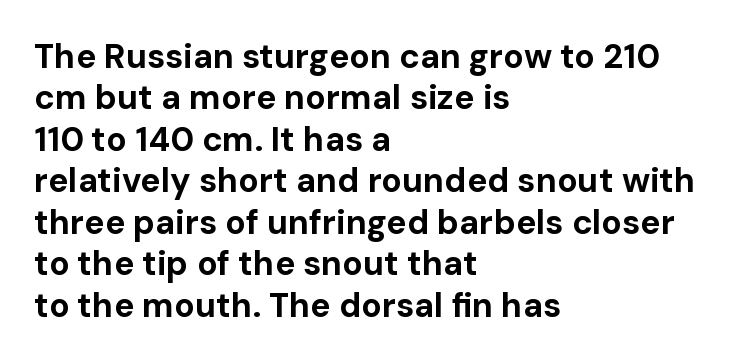
{"serif": "no", "italic": "no", "bold": "yes", "weight": "bold", "width": "normal", "stroke_contrast": "low", "x_height": "medium", "monospaced": "no", "underline": "no", "align": "left", "line_spacing_ratio": 1.22, "letter_spacing": "normal", "letter_spacing_em": 0.0, "glyph_px": 34}
